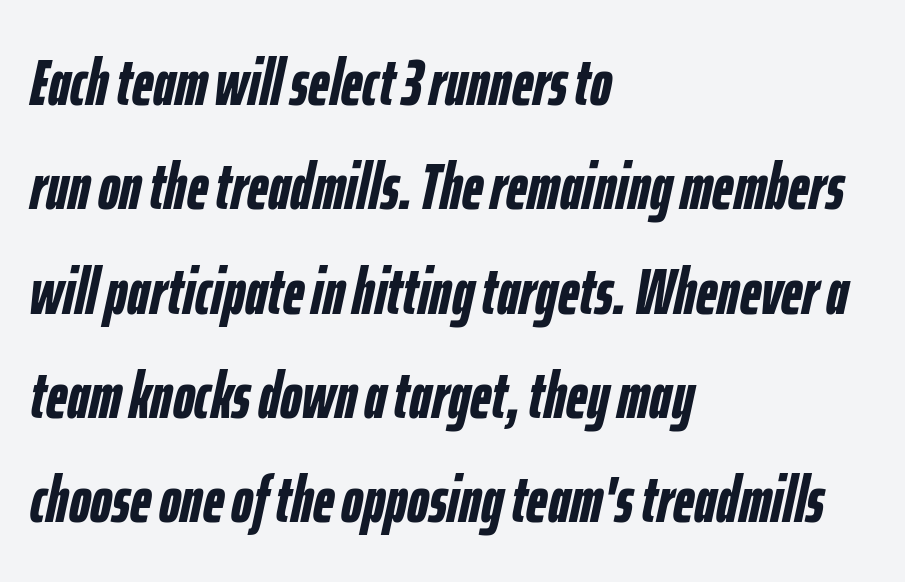
The image shows 66 px semibold, condensed type, italic (leaning right); set left-aligned, normal line spacing (1.58x), normal letter spacing, not underlined; low stroke contrast and a medium x-height.
